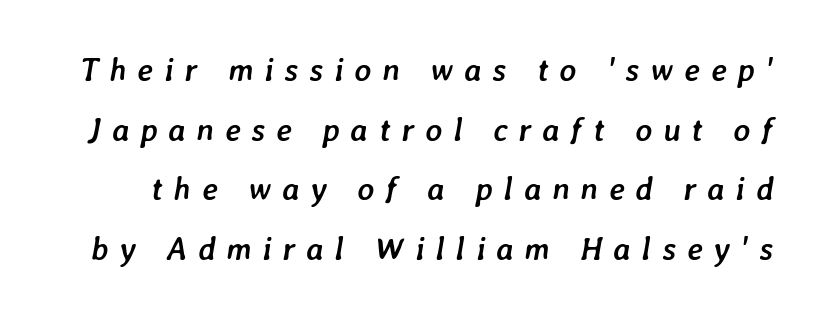
The type is letterspaced generously, with wide tracking. Think of a printed novel: that variable character pitch is what you see here. The glyphs are unaccompanied by any horizontal stroke below them. The glyphs have the mass of a bold cut. The specimen reads as italic at a glance.
